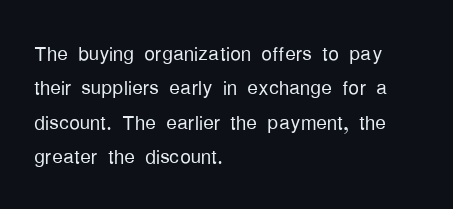
Q: Is the text bold? A: No.
Q: Is the text italic (slanted)? A: No, it is upright.
Q: Is the text underlined? A: No.
Q: How is the paragraph aligned? A: Left-aligned.
Q: Is the spacing between letters normal or unusually wide? A: Normal.
Q: Is the spacing between lines tight, normal or loose? A: Normal.
